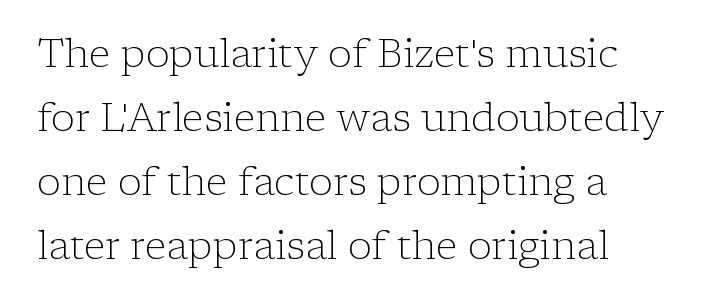
Q: Is the text bold? A: No.
Q: Is the text italic (slanted)? A: No, it is upright.
Q: Is the typeface a serif or a sans-serif typeface? A: Serif.
Q: Is the text underlined? A: No.
Q: How is the paragraph aligned? A: Left-aligned.
Q: Is the spacing between letters normal or unusually wide? A: Normal.
Q: Is the spacing between lines tight, normal or loose? A: Normal.
Q: Width (condensed, normal, or wide)? A: Normal.
Q: Stroke contrast? A: Low.
Q: x-height? A: Medium.
Q: Monospaced? A: No.
